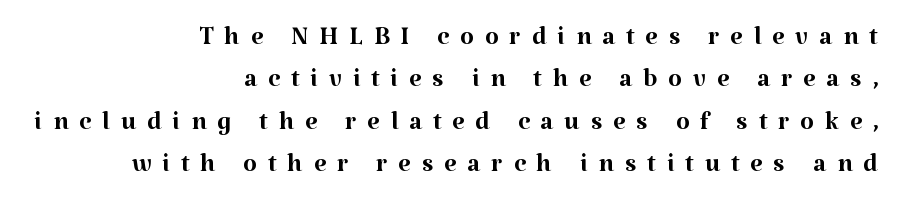
Q: Is the text bold? A: No.
Q: Is the text italic (slanted)? A: No, it is upright.
Q: Is the typeface a serif or a sans-serif typeface? A: Serif.
Q: Is the text underlined? A: No.
Q: How is the paragraph aligned? A: Right-aligned.
Q: Is the spacing between letters normal or unusually wide? A: Unusually wide.
Q: Width (condensed, normal, or wide)? A: Normal.
Q: Stroke contrast? A: Medium.
Q: x-height? A: Medium.
Q: Monospaced? A: No.
